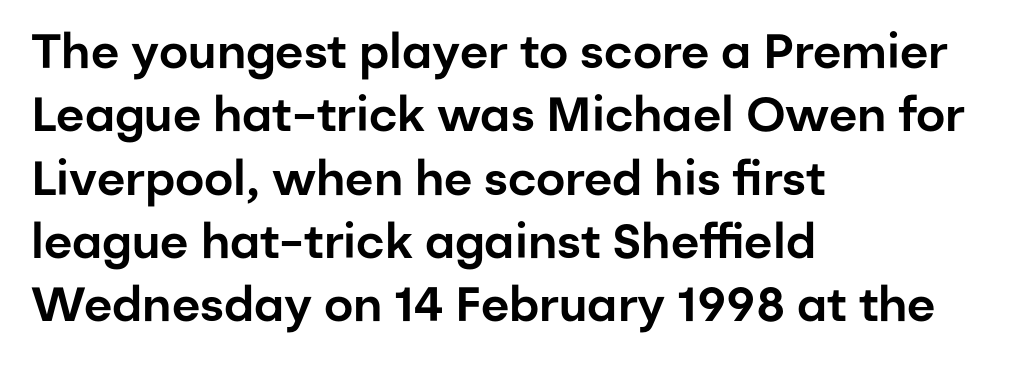
{"serif": "no", "italic": "no", "width": "normal", "stroke_contrast": "low", "x_height": "medium", "monospaced": "no", "underline": "no", "align": "left", "line_spacing": "normal", "line_spacing_ratio": 1.32, "letter_spacing": "normal", "letter_spacing_em": 0.0, "glyph_px": 48}
